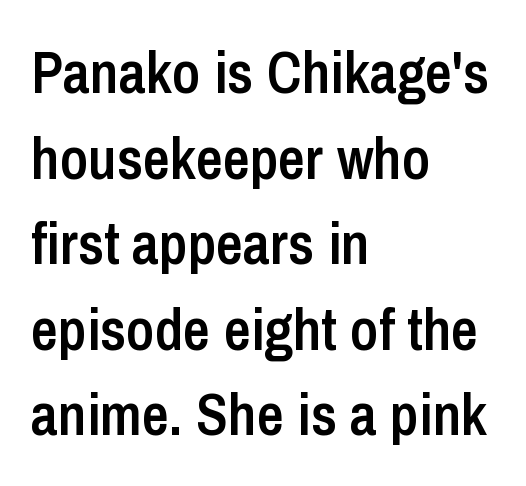
Q: Is the text bold? A: Semi-bold.
Q: Is the text italic (slanted)? A: No, it is upright.
Q: Is the typeface a serif or a sans-serif typeface? A: Sans-serif.
Q: Is the text underlined? A: No.
Q: How is the paragraph aligned? A: Left-aligned.
Q: Is the spacing between letters normal or unusually wide? A: Normal.
Q: Is the spacing between lines tight, normal or loose? A: Normal.
Q: Width (condensed, normal, or wide)? A: Condensed.
Q: Stroke contrast? A: Low.
Q: x-height? A: Medium.
Q: Monospaced? A: No.
